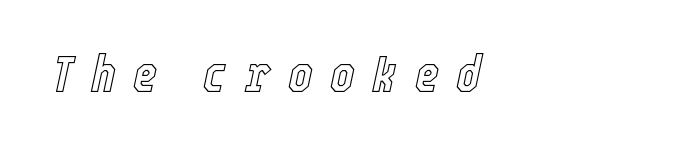
Q: Is the text italic (slanted)? A: Yes, it leans right by about 12 degrees.
Q: Is the text underlined? A: No.
Q: Is the spacing between letters normal or unusually wide? A: Unusually wide.
Q: Width (condensed, normal, or wide)? A: Condensed.
Q: x-height? A: Medium.
Q: Monospaced? A: No.
